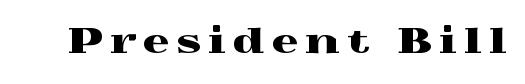
{"serif": "yes", "italic": "no", "width": "wide", "x_height": "medium", "monospaced": "no", "underline": "no", "letter_spacing": "wide", "letter_spacing_em": 0.23, "glyph_px": 33}
